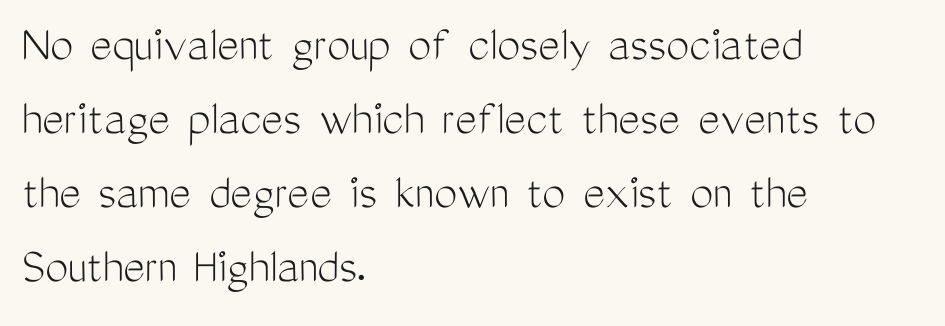
The face looks like a standard text weight, possibly lighter. All the whitespace from short lines collects on the right. The space between consecutive lines is moderate. Bare-footed words on every line. This sample uses an upright cut, with every glyph sitting square on the baseline.
